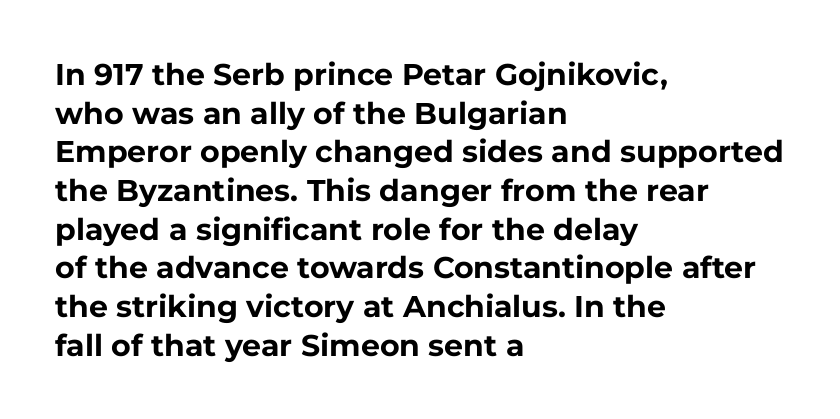
The rows are spaced the way most documents space them. Character widths vary here, with narrow letters taking less room than wide ones. Italic: no, the glyphs are upright roman. The passage shown has conventional tracking throughout.
